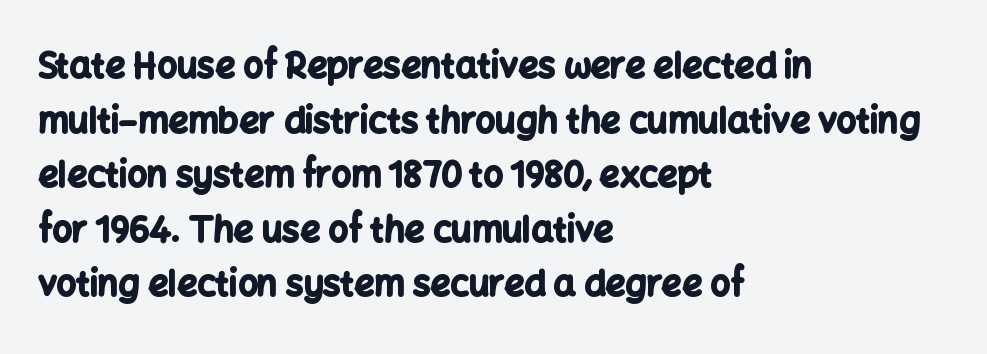
Q: Is the text bold? A: Yes.
Q: Is the text italic (slanted)? A: No, it is upright.
Q: Is the typeface a serif or a sans-serif typeface? A: Sans-serif.
Q: Is the text underlined? A: No.
Q: How is the paragraph aligned? A: Left-aligned.
Q: Is the spacing between letters normal or unusually wide? A: Normal.
Q: Is the spacing between lines tight, normal or loose? A: Normal.
Q: Width (condensed, normal, or wide)? A: Normal.
Q: Stroke contrast? A: Low.
Q: x-height? A: Medium.
Q: Monospaced? A: No.
